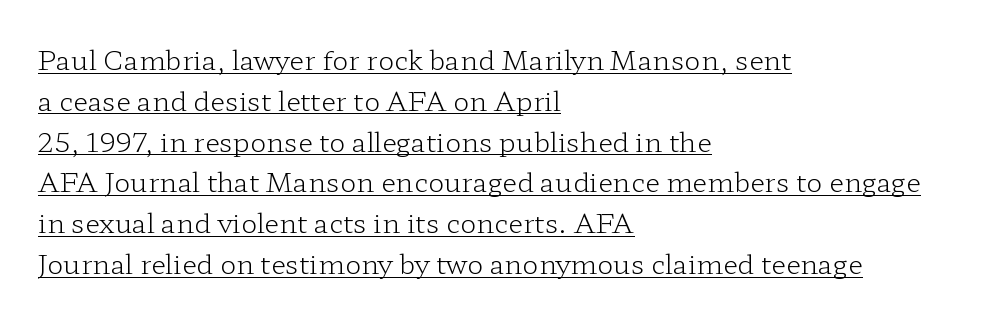
The image shows 27 px text type, upright; set left-aligned, normal line spacing (1.51x), normal letter spacing, underlined.
